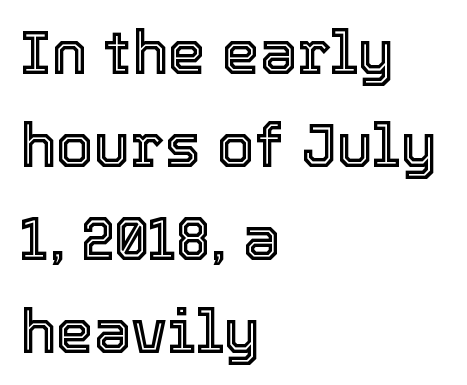
Q: Is the text italic (slanted)? A: No, it is upright.
Q: Is the text underlined? A: No.
Q: How is the paragraph aligned? A: Left-aligned.
Q: Is the spacing between letters normal or unusually wide? A: Normal.
Q: Is the spacing between lines tight, normal or loose? A: Normal.
Q: Width (condensed, normal, or wide)? A: Normal.
Q: x-height? A: Medium.
Q: Monospaced? A: No.
